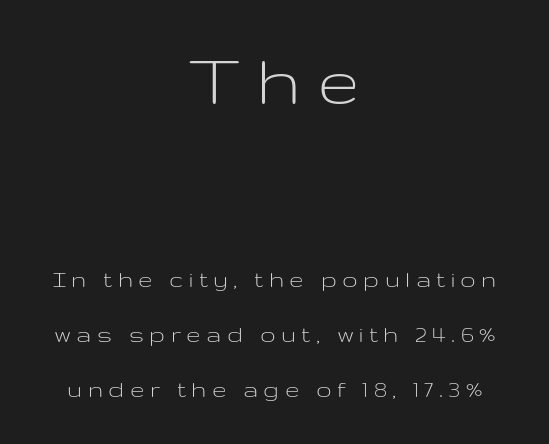
{"serif": "no", "italic": "no", "bold": "no", "weight": "light", "width": "wide", "stroke_contrast": "low", "x_height": "medium", "monospaced": "no", "underline": "no", "align": "center", "line_spacing": "loose", "line_spacing_ratio": 2.11, "letter_spacing": "wide", "letter_spacing_em": 0.21, "larger_block": "first", "size_ratio": 2.96, "glyph_px": 77}
